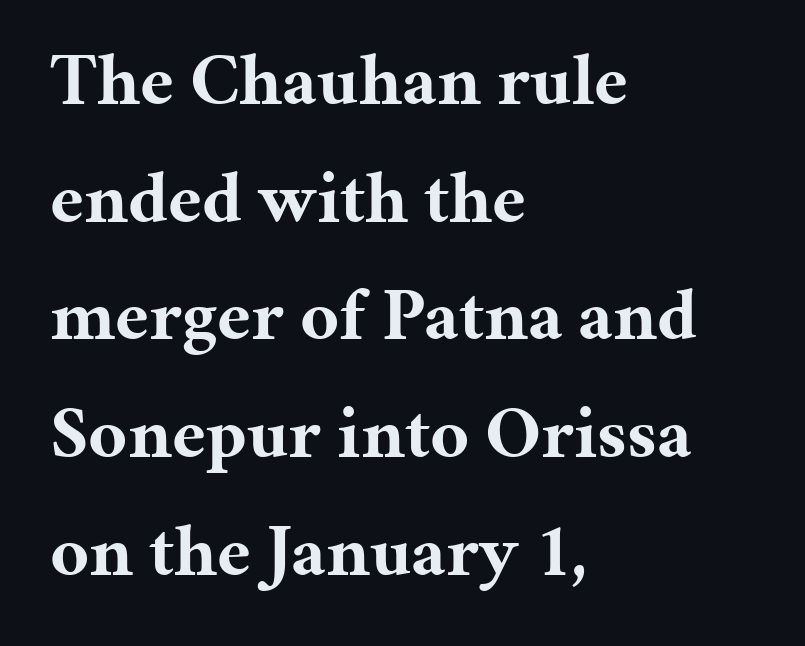
A full-strength bold gives these letters their thick strokes. Clear beneath every line of the passage. All the whitespace from short lines collects on the right. Tall strokes in this sample are plumb rather than angled. Do the characters align in a grid? No, the font is proportional. Serif or sans? Serif — the stroke terminals have little feet.
